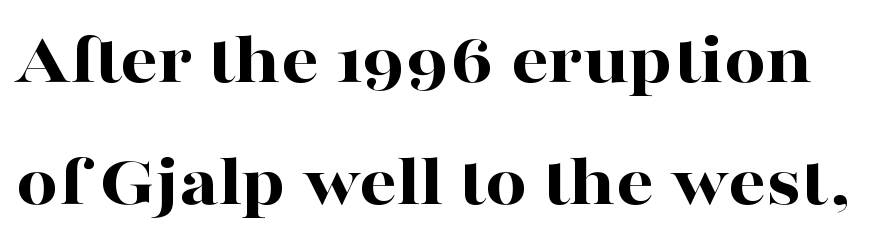
Q: Is the text bold? A: Yes.
Q: Is the text italic (slanted)? A: No, it is upright.
Q: Is the typeface a serif or a sans-serif typeface? A: Serif.
Q: Is the text underlined? A: No.
Q: Is the spacing between letters normal or unusually wide? A: Normal.
Q: Is the spacing between lines tight, normal or loose? A: Normal.
Q: Width (condensed, normal, or wide)? A: Wide.
Q: Stroke contrast? A: High.
Q: x-height? A: Medium.
Q: Monospaced? A: No.
